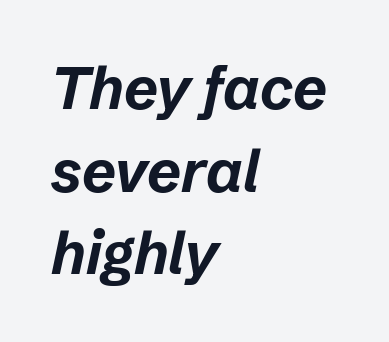
{"italic": "yes", "lean": "right", "slant_degrees": 12, "bold": "yes", "weight": "bold", "width": "normal", "stroke_contrast": "low", "x_height": "medium", "monospaced": "no", "underline": "no", "align": "left", "line_spacing": "normal", "line_spacing_ratio": 1.4, "letter_spacing": "normal", "letter_spacing_em": 0.0, "glyph_px": 59}
